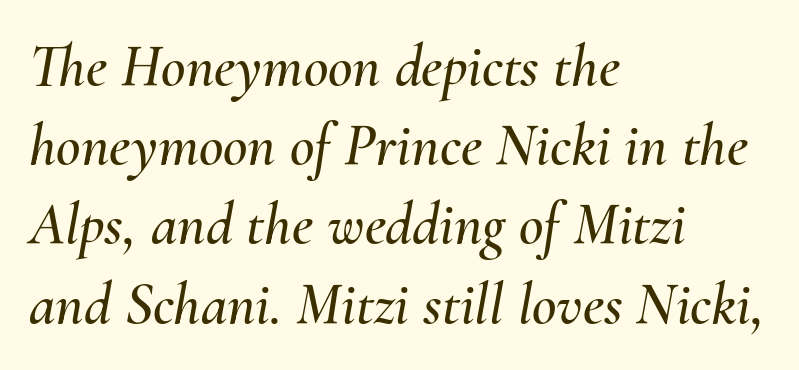
The image shows 60 px text type, italic (leaning right); set left-aligned, normal line spacing (1.32x), normal letter spacing, not underlined; medium stroke contrast and a small x-height.
